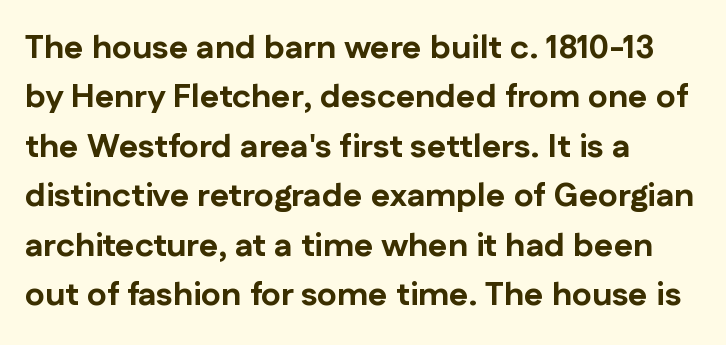
The image shows 33 px bold sans-serif type, upright; set left-aligned, normal line spacing (1.5x), normal letter spacing, not underlined; low stroke contrast and a medium x-height.
